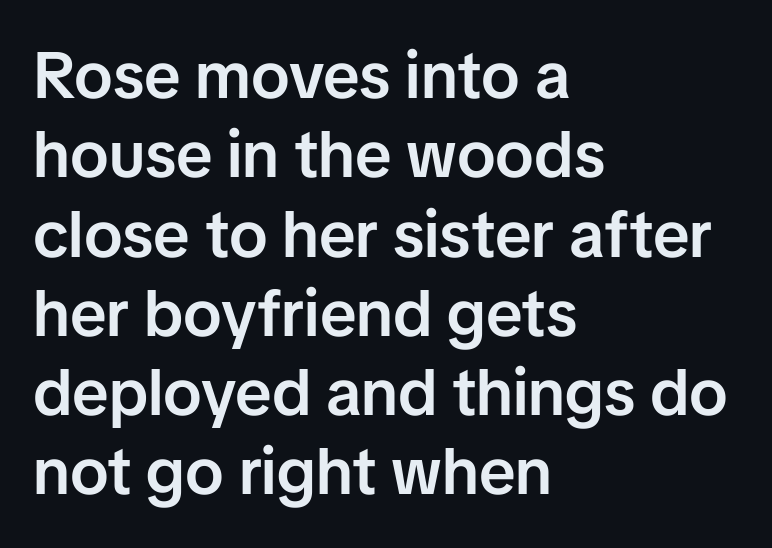
{"serif": "no", "italic": "no", "bold": "semi", "weight": "semibold", "width": "normal", "stroke_contrast": "low", "x_height": "medium", "monospaced": "no", "underline": "no", "align": "left", "line_spacing_ratio": 1.22, "letter_spacing": "normal", "letter_spacing_em": 0.0, "glyph_px": 65}
